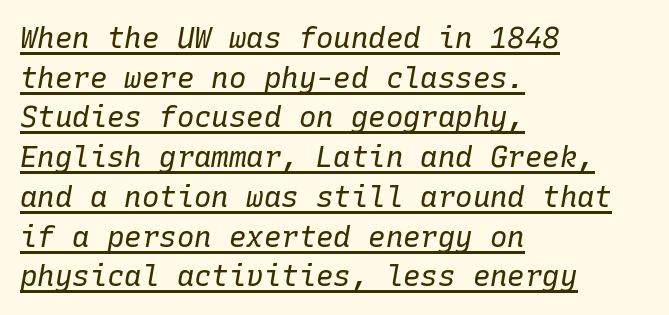
Q: Is the text bold? A: No.
Q: Is the text italic (slanted)? A: Yes, it leans right by about 10 degrees.
Q: Is the text underlined? A: Yes.
Q: How is the paragraph aligned? A: Left-aligned.
Q: Is the spacing between letters normal or unusually wide? A: Normal.
Q: Is the spacing between lines tight, normal or loose? A: Normal.
Q: Width (condensed, normal, or wide)? A: Normal.
Q: Stroke contrast? A: Low.
Q: x-height? A: Medium.
Q: Monospaced? A: Yes.
